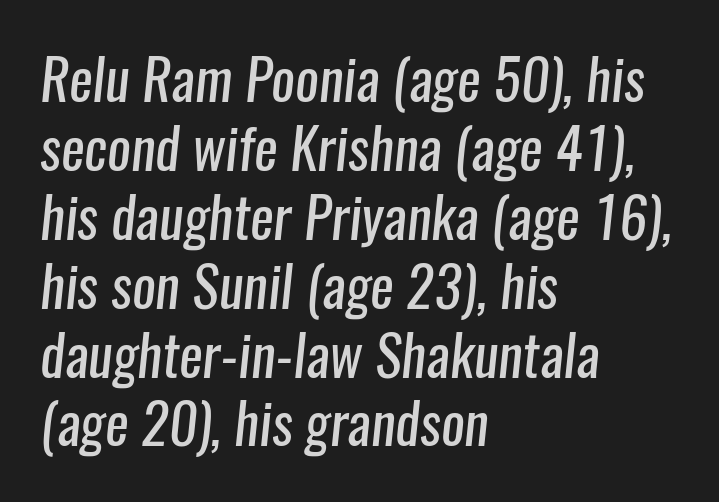
{"serif": "no", "bold": "no", "weight": "regular", "width": "condensed", "stroke_contrast": "low", "x_height": "medium", "monospaced": "no", "underline": "no", "align": "left", "line_spacing_ratio": 1.23, "letter_spacing": "normal", "letter_spacing_em": 0.0, "glyph_px": 56}
